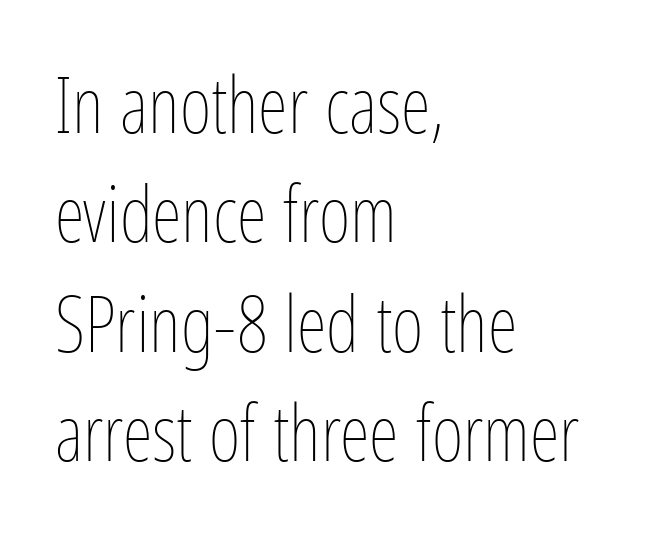
The specimen reads as upright at a glance. The rendering uses a moderate line-height, typical for paragraphs. These glyphs show unthickened strokes, regular width or finer. The lines are quadded left. The foot of each line stays bare and open.
